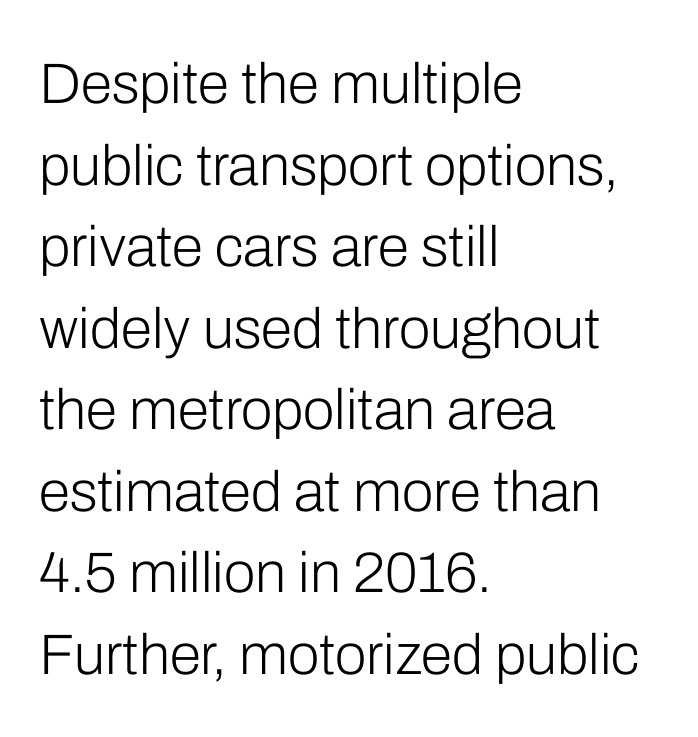
Q: Is the text bold? A: No.
Q: Is the text italic (slanted)? A: No, it is upright.
Q: Is the typeface a serif or a sans-serif typeface? A: Sans-serif.
Q: Is the text underlined? A: No.
Q: How is the paragraph aligned? A: Left-aligned.
Q: Is the spacing between letters normal or unusually wide? A: Normal.
Q: Is the spacing between lines tight, normal or loose? A: Normal.
Q: Width (condensed, normal, or wide)? A: Normal.
Q: Stroke contrast? A: Low.
Q: x-height? A: Medium.
Q: Monospaced? A: No.
